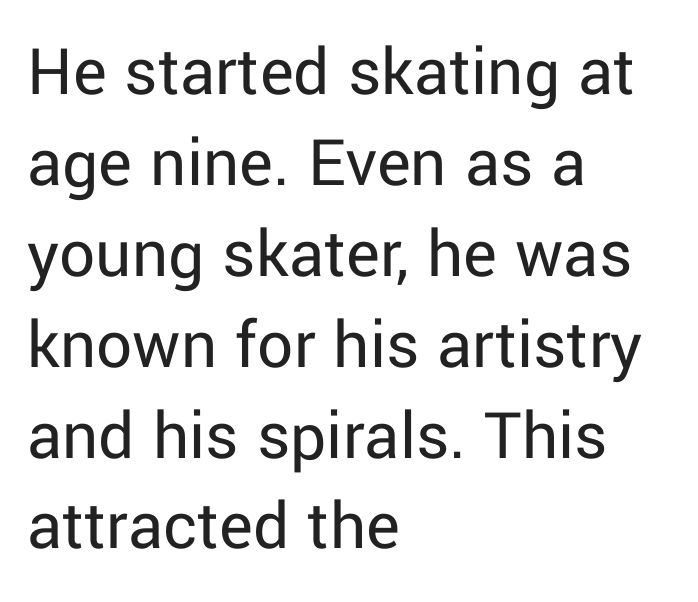
Q: Is the text bold? A: No.
Q: Is the text italic (slanted)? A: No, it is upright.
Q: Is the typeface a serif or a sans-serif typeface? A: Sans-serif.
Q: Is the text underlined? A: No.
Q: How is the paragraph aligned? A: Left-aligned.
Q: Is the spacing between letters normal or unusually wide? A: Normal.
Q: Is the spacing between lines tight, normal or loose? A: Normal.
Q: Width (condensed, normal, or wide)? A: Normal.
Q: Stroke contrast? A: Low.
Q: x-height? A: Medium.
Q: Monospaced? A: No.
